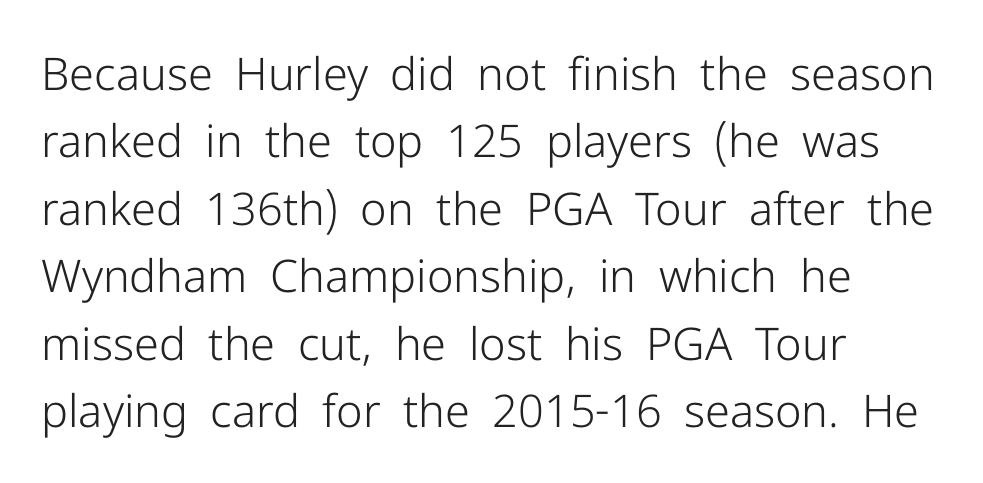
Q: Is the text bold? A: No.
Q: Is the text italic (slanted)? A: No, it is upright.
Q: Is the typeface a serif or a sans-serif typeface? A: Sans-serif.
Q: Is the text underlined? A: No.
Q: How is the paragraph aligned? A: Left-aligned.
Q: Is the spacing between letters normal or unusually wide? A: Normal.
Q: Is the spacing between lines tight, normal or loose? A: Normal.
Q: Width (condensed, normal, or wide)? A: Normal.
Q: Stroke contrast? A: Low.
Q: x-height? A: Medium.
Q: Monospaced? A: No.
